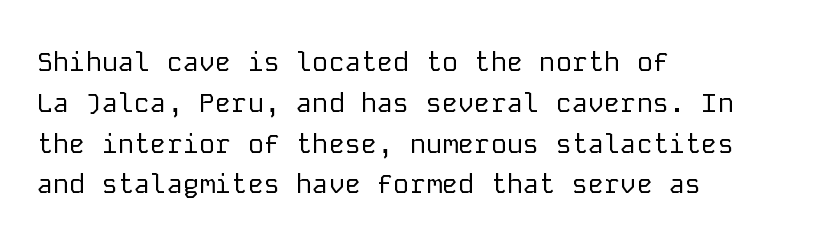
The passage shown stacks its lines at a standard gap. Plain, unruled lines of type. Summary of weight: not heavy and not bold. The rendering keeps characters at their native spacing. Notice how the stems are strictly vertical — no italics here.
